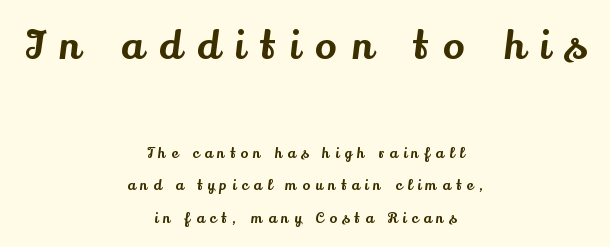
Q: Is the text italic (slanted)? A: Yes.
Q: Is the typeface a serif or a sans-serif typeface? A: Serif.
Q: Is the text underlined? A: No.
Q: How is the paragraph aligned? A: Centered.
Q: Is the spacing between letters normal or unusually wide? A: Unusually wide.
Q: Is the spacing between lines tight, normal or loose? A: Loose.
Q: Which block of text is set in a larger size, the first (top) or the second (bottom)? A: The first (top) one.
Q: Width (condensed, normal, or wide)? A: Normal.
Q: Stroke contrast? A: Medium.
Q: x-height? A: Small.
Q: Monospaced? A: No.
